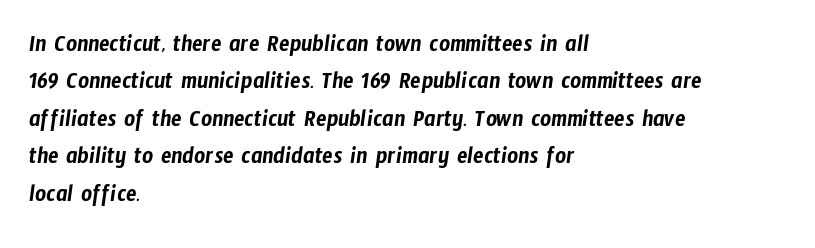
The image shows 24 px text type; set left-aligned, normal line spacing (1.56x), normal letter spacing, not underlined.
